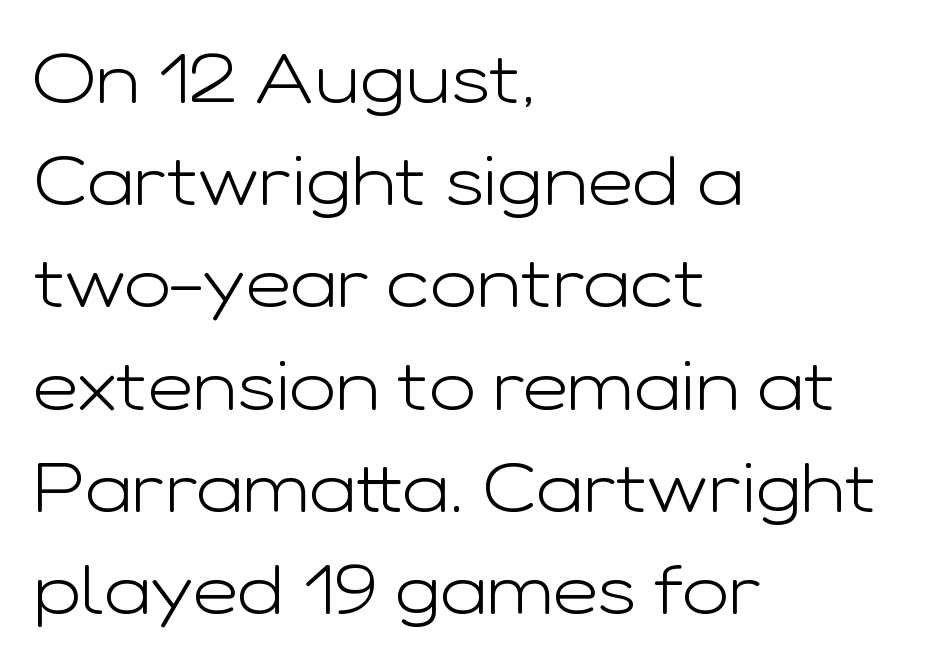
{"serif": "no", "italic": "no", "bold": "no", "weight": "light", "width": "wide", "stroke_contrast": "low", "x_height": "medium", "monospaced": "no", "underline": "no", "align": "left", "line_spacing": "normal", "line_spacing_ratio": 1.46, "letter_spacing": "normal", "letter_spacing_em": 0.0, "glyph_px": 70}
